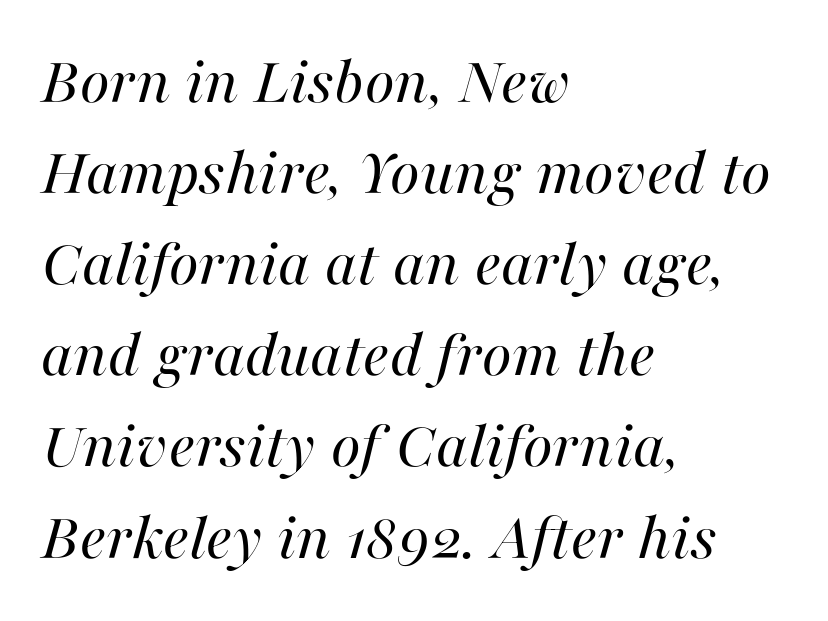
If you drew a ruler down the left edge, every line would touch it. Slanted lettering throughout. The line-height multiplier appears to be the usual default. The typesetting does not lean heavy: it is not bold. The rendering uses natural spacing where letterforms have individual widths.
